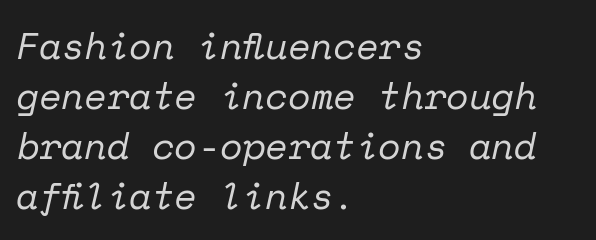
Q: Is the text bold? A: No.
Q: Is the text italic (slanted)? A: Yes, it leans right by about 12 degrees.
Q: Is the typeface a serif or a sans-serif typeface? A: Serif.
Q: Is the text underlined? A: No.
Q: How is the paragraph aligned? A: Left-aligned.
Q: Is the spacing between letters normal or unusually wide? A: Normal.
Q: Is the spacing between lines tight, normal or loose? A: Normal.
Q: Width (condensed, normal, or wide)? A: Normal.
Q: Stroke contrast? A: Low.
Q: x-height? A: Medium.
Q: Monospaced? A: Yes.
